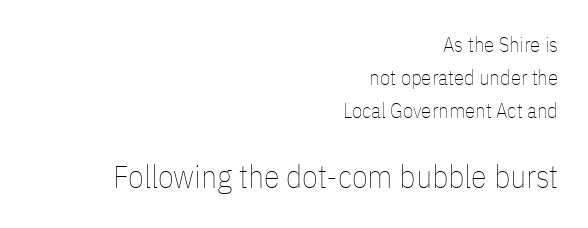
Q: Is the text bold? A: No.
Q: Is the text italic (slanted)? A: No, it is upright.
Q: Is the text underlined? A: No.
Q: How is the paragraph aligned? A: Right-aligned.
Q: Is the spacing between letters normal or unusually wide? A: Normal.
Q: Is the spacing between lines tight, normal or loose? A: Normal.
Q: Which block of text is set in a larger size, the first (top) or the second (bottom)? A: The second (bottom) one.
Q: Width (condensed, normal, or wide)? A: Condensed.
Q: Stroke contrast? A: Low.
Q: x-height? A: Medium.
Q: Monospaced? A: No.
